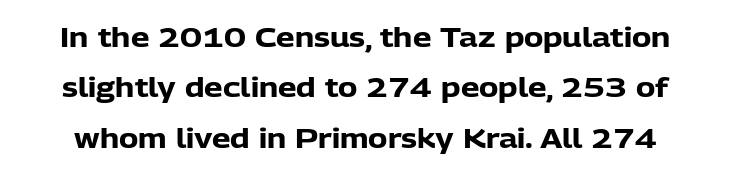
Q: Is the text bold? A: Yes.
Q: Is the text italic (slanted)? A: No, it is upright.
Q: Is the text underlined? A: No.
Q: Is the spacing between letters normal or unusually wide? A: Normal.
Q: Is the spacing between lines tight, normal or loose? A: Loose.
